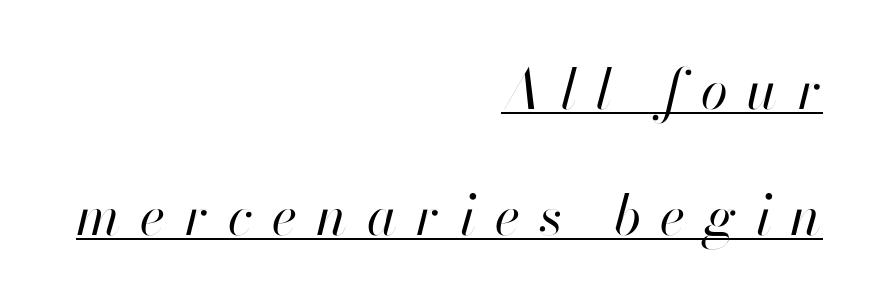
Q: Is the text bold? A: No.
Q: Is the text italic (slanted)? A: Yes, it leans right by about 13 degrees.
Q: Is the text underlined? A: Yes.
Q: How is the paragraph aligned? A: Right-aligned.
Q: Is the spacing between letters normal or unusually wide? A: Unusually wide.
Q: Is the spacing between lines tight, normal or loose? A: Loose.
Q: Width (condensed, normal, or wide)? A: Normal.
Q: Stroke contrast? A: High.
Q: x-height? A: Small.
Q: Monospaced? A: No.
